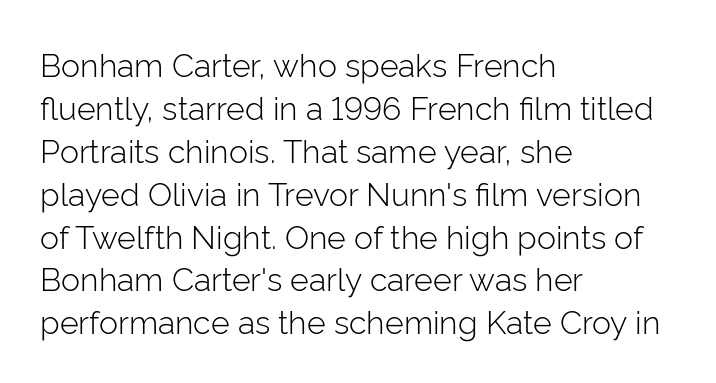
Q: Is the text bold? A: No.
Q: Is the text italic (slanted)? A: No, it is upright.
Q: Is the typeface a serif or a sans-serif typeface? A: Sans-serif.
Q: Is the text underlined? A: No.
Q: How is the paragraph aligned? A: Left-aligned.
Q: Is the spacing between letters normal or unusually wide? A: Normal.
Q: Is the spacing between lines tight, normal or loose? A: Normal.
Q: Width (condensed, normal, or wide)? A: Normal.
Q: Stroke contrast? A: Low.
Q: x-height? A: Medium.
Q: Monospaced? A: No.
